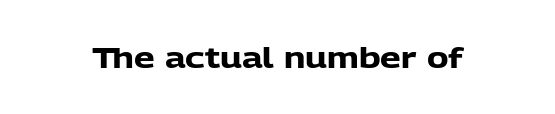
The letters stand upright; this is a roman face. The foot of each line stays bare and open. Tracking here is standard; glyphs follow each other at the usual distance. You can tell from the bare stems that sans-serif type was used. The characters look thick and weighty, a clear bold. Proportional: the letters do not fall into vertical columns.
